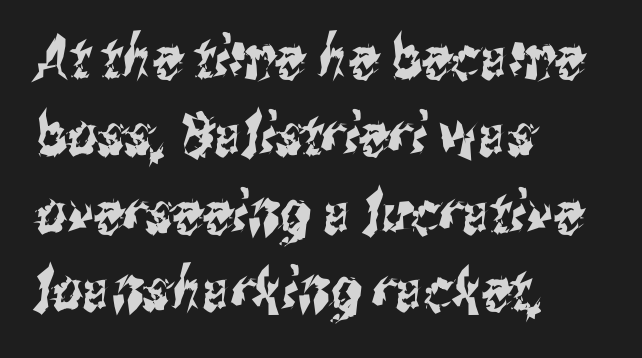
Students, note that the glyphs here touch the page at normal intervals. The setting favours the left margin, as ordinary paragraphs usually do. The text was rendered using a sans face with plain stroke endings. Check under the words: just untouched page.
